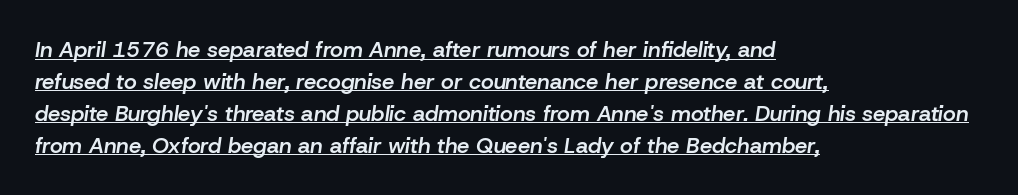
The image shows 22 px text type, italic (leaning right); set left-aligned, normal line spacing (1.45x), normal letter spacing, underlined.
